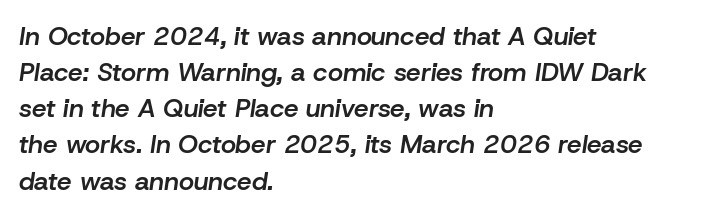
Teacher's note: observe the even left margin — that is flush-left alignment. A fair bit of extra ink — the face is semibold, not bold. Yep, that's italic — everything's leaning. Bare-footed words on every line. Look at the tracking — it's just the regular setting, nothing added. Does the leading feel generous? No, just average.
